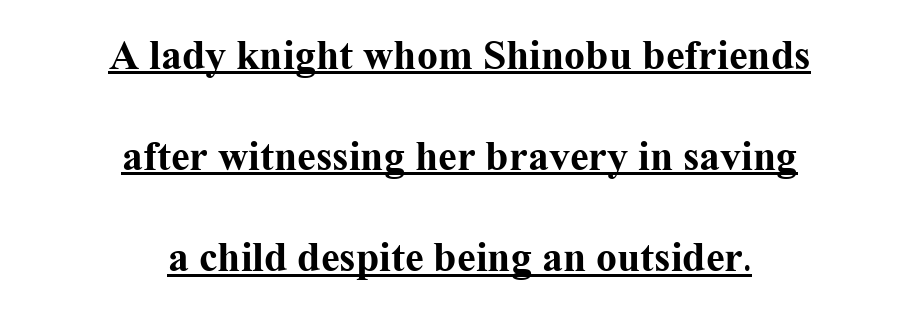
The image shows 42 px bold serif type, upright; set centered, loose line spacing (2.41x), normal letter spacing, underlined; medium stroke contrast and a medium x-height.
